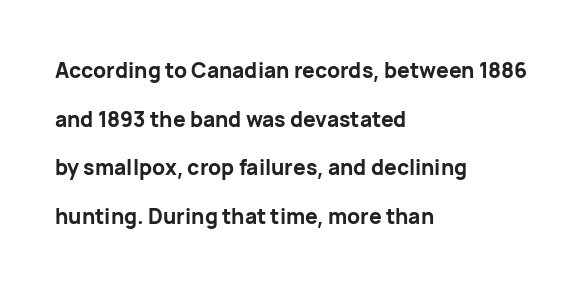
Italic? Not at all — the glyphs are vertical. One glance says open: line gaps are wider than usual. Typeset ragged right — the left edge is the straight one. A typesetter would call this zero additional tracking.
